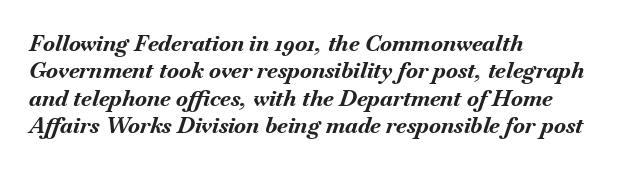
Q: Is the text bold? A: Yes.
Q: Is the text italic (slanted)? A: Yes, it leans right by about 18 degrees.
Q: Is the text underlined? A: No.
Q: How is the paragraph aligned? A: Left-aligned.
Q: Is the spacing between letters normal or unusually wide? A: Normal.
